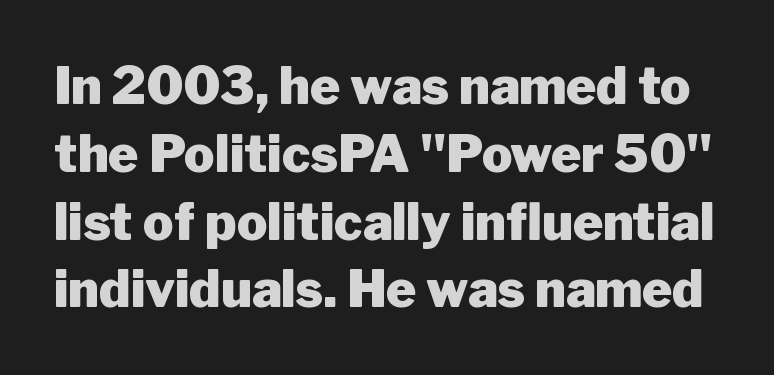
The image shows 51 px heavy sans-serif type, upright; set normal line spacing (1.33x), normal letter spacing, not underlined; low stroke contrast and a medium x-height.
